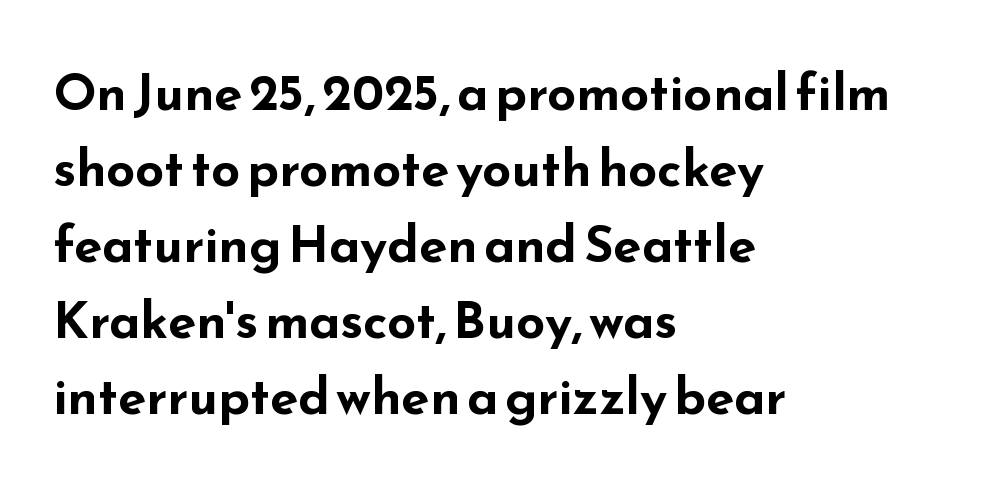
The image shows 51 px bold, wide sans-serif type, upright; set left-aligned, normal line spacing (1.49x), normal letter spacing, not underlined; low stroke contrast and a small x-height.
